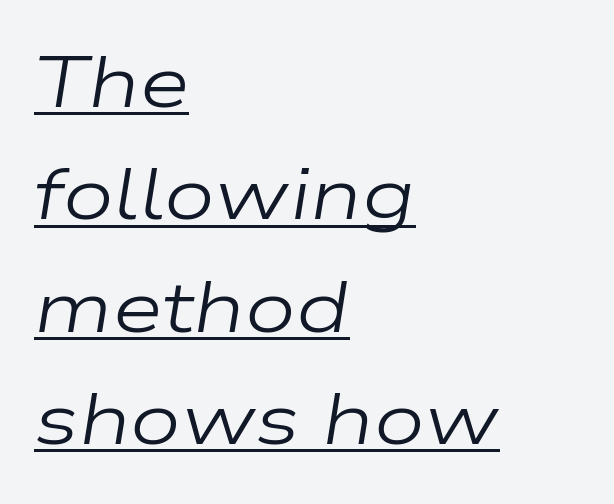
What's the leading like? Ordinary, nothing unusual. Words appear dense and cohesive because spacing is normal. No letter is thick-stroked: the sample isn't bold. Looks like regular typesetting: each glyph gets only the width it needs.
